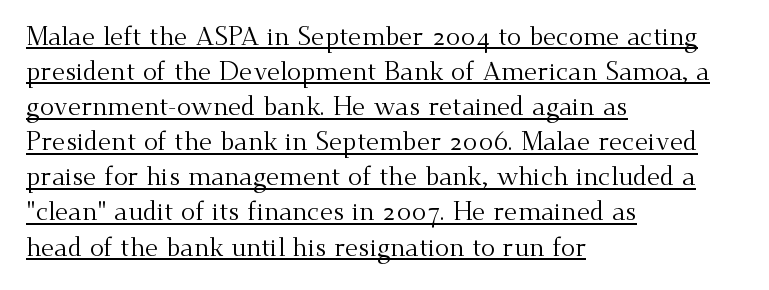
The image shows 26 px text type, upright; set left-aligned, normal line spacing (1.35x), normal letter spacing, underlined.
